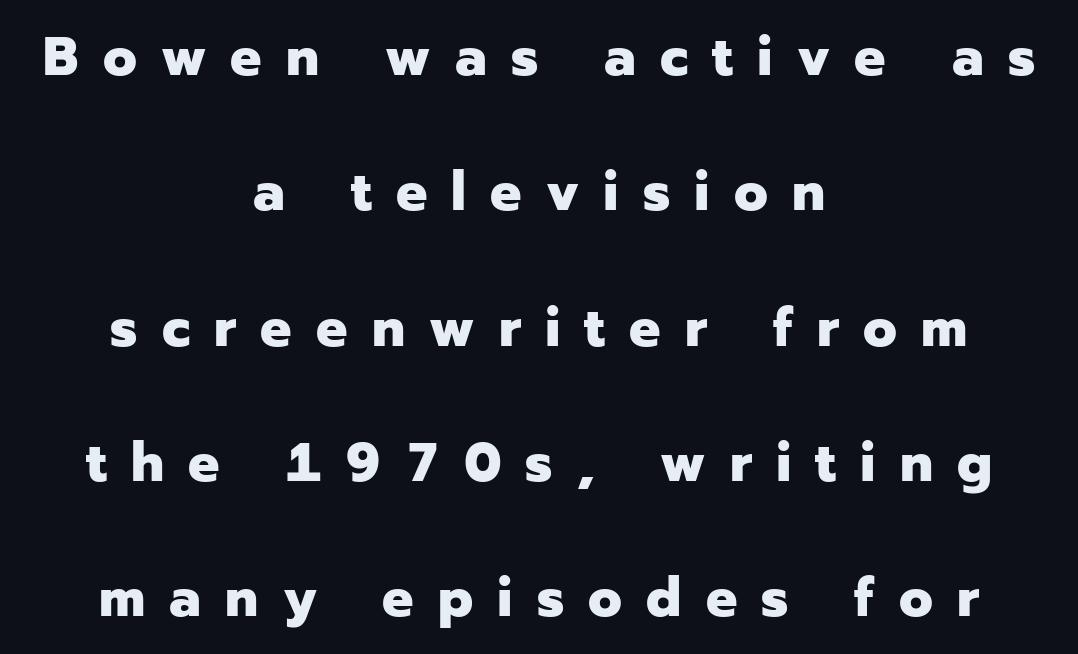
The image shows 55 px heavy sans-serif type, upright; set centered, loose line spacing (2.46x), unusually wide letter spacing (+0.44 em), not underlined; low stroke contrast and a medium x-height.
